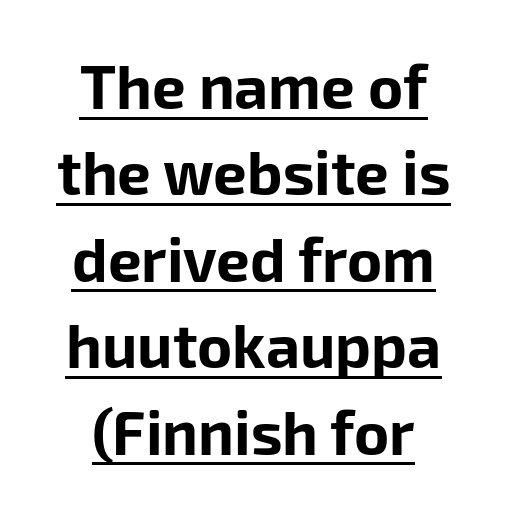
{"serif": "no", "italic": "no", "bold": "yes", "weight": "bold", "width": "normal", "stroke_contrast": "low", "x_height": "medium", "monospaced": "no", "underline": "yes", "align": "center", "line_spacing": "normal", "line_spacing_ratio": 1.44, "letter_spacing": "normal", "letter_spacing_em": 0.0, "glyph_px": 60}
